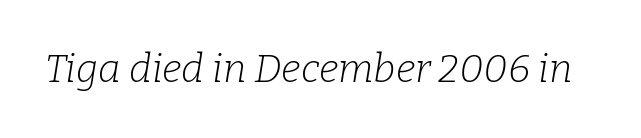
Q: Is the text bold? A: No.
Q: Is the text italic (slanted)? A: Yes, it leans right by about 9 degrees.
Q: Is the typeface a serif or a sans-serif typeface? A: Serif.
Q: Is the text underlined? A: No.
Q: Is the spacing between letters normal or unusually wide? A: Normal.
Q: Width (condensed, normal, or wide)? A: Normal.
Q: Stroke contrast? A: Low.
Q: x-height? A: Medium.
Q: Monospaced? A: No.
